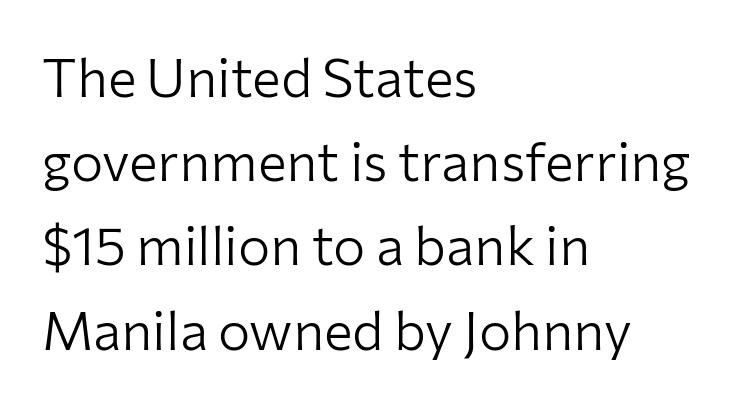
{"serif": "no", "italic": "no", "bold": "no", "weight": "light", "width": "normal", "stroke_contrast": "low", "x_height": "medium", "monospaced": "no", "underline": "no", "align": "left", "line_spacing": "normal", "line_spacing_ratio": 1.56, "letter_spacing": "normal", "letter_spacing_em": 0.0, "glyph_px": 54}
